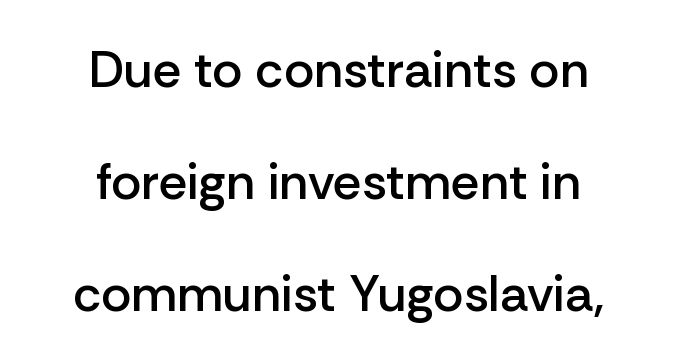
{"serif": "no", "italic": "no", "bold": "semi", "weight": "semibold", "width": "normal", "stroke_contrast": "low", "x_height": "medium", "monospaced": "no", "underline": "no", "align": "center", "line_spacing": "loose", "line_spacing_ratio": 2.2, "letter_spacing": "normal", "letter_spacing_em": 0.0, "glyph_px": 51}
